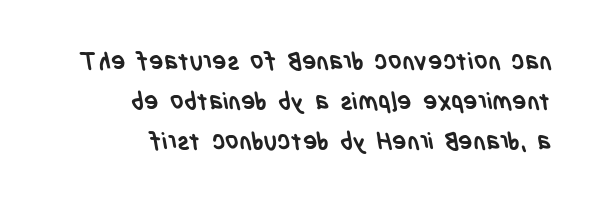
The image shows 24 px bold type; set right-aligned, normal line spacing (1.67x), normal letter spacing, not underlined.
